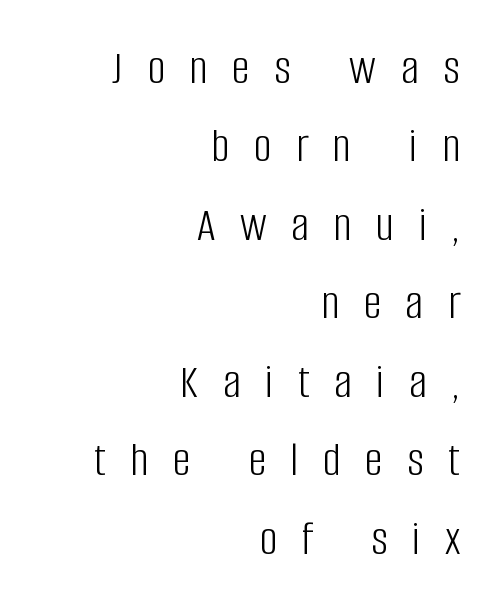
The image shows 50 px light, condensed sans-serif type, upright; set right-aligned, normal line spacing (1.57x), unusually wide letter spacing (+0.49 em), not underlined; low stroke contrast and a large x-height.
